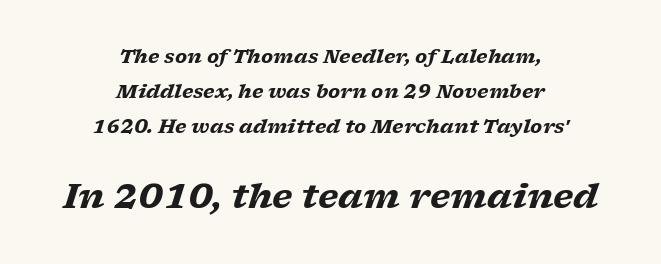
{"serif": "yes", "italic": "yes", "lean": "right", "slant_degrees": 17, "bold": "yes", "weight": "heavy", "width": "wide", "stroke_contrast": "low", "x_height": "medium", "monospaced": "no", "underline": "no", "align": "center", "line_spacing_ratio": 1.85, "letter_spacing": "normal", "letter_spacing_em": 0.0, "larger_block": "second", "size_ratio": 1.79, "glyph_px": 34}
